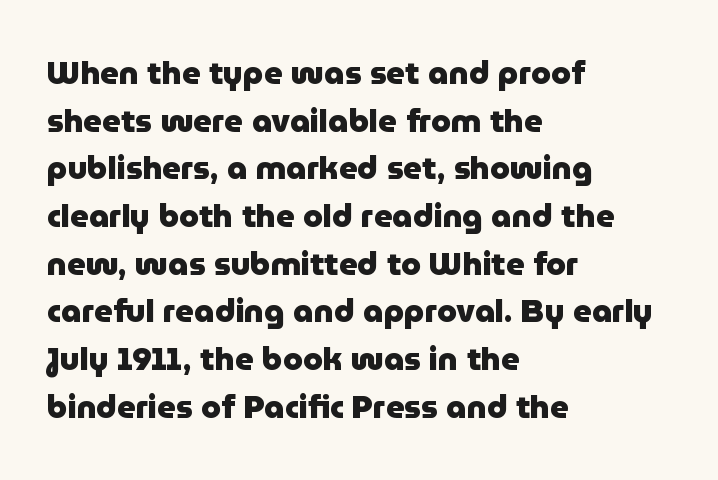
{"serif": "no", "italic": "no", "bold": "yes", "weight": "heavy", "width": "normal", "stroke_contrast": "low", "x_height": "medium", "monospaced": "no", "underline": "no", "align": "left", "line_spacing": "normal", "line_spacing_ratio": 1.49, "letter_spacing": "normal", "letter_spacing_em": 0.0, "glyph_px": 32}
